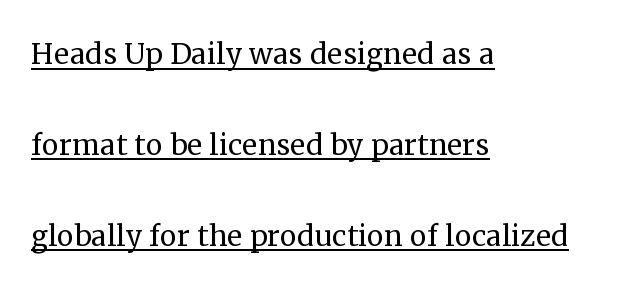
{"serif": "yes", "italic": "no", "bold": "no", "weight": "regular", "width": "normal", "stroke_contrast": "medium", "x_height": "medium", "monospaced": "no", "underline": "yes", "align": "left", "line_spacing": "loose", "line_spacing_ratio": 2.39, "letter_spacing": "normal", "letter_spacing_em": 0.0, "glyph_px": 38}
